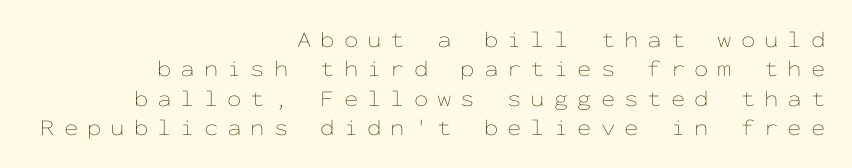
Q: Is the text bold? A: No.
Q: Is the text italic (slanted)? A: No, it is upright.
Q: Is the text underlined? A: No.
Q: How is the paragraph aligned? A: Right-aligned.
Q: Is the spacing between letters normal or unusually wide? A: Unusually wide.
Q: Is the spacing between lines tight, normal or loose? A: Normal.
